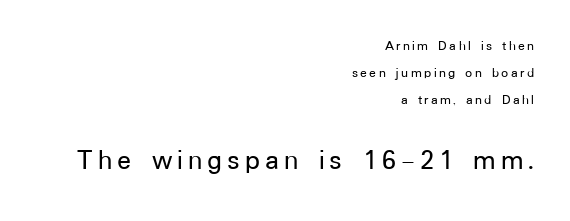
Underlining? Definitely not there. This rendering uses right alignment, leaving the left contour irregular. The rendering shows plain stroke endings on the letterforms — a sans-serif design. The second block has been scaled up relative to the first.
